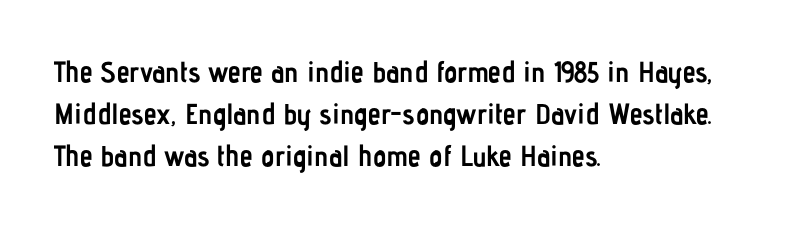
Q: Is the text bold? A: Yes.
Q: Is the text italic (slanted)? A: No, it is upright.
Q: Is the typeface a serif or a sans-serif typeface? A: Sans-serif.
Q: Is the text underlined? A: No.
Q: How is the paragraph aligned? A: Left-aligned.
Q: Is the spacing between letters normal or unusually wide? A: Normal.
Q: Is the spacing between lines tight, normal or loose? A: Normal.
Q: Width (condensed, normal, or wide)? A: Condensed.
Q: Stroke contrast? A: Low.
Q: x-height? A: Medium.
Q: Monospaced? A: No.
